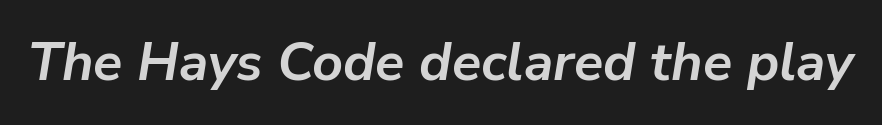
Q: Is the text bold? A: Yes.
Q: Is the text italic (slanted)? A: Yes, it leans right by about 9 degrees.
Q: Is the text underlined? A: No.
Q: Is the spacing between letters normal or unusually wide? A: Normal.
Q: Width (condensed, normal, or wide)? A: Normal.
Q: Stroke contrast? A: Low.
Q: x-height? A: Medium.
Q: Monospaced? A: No.
